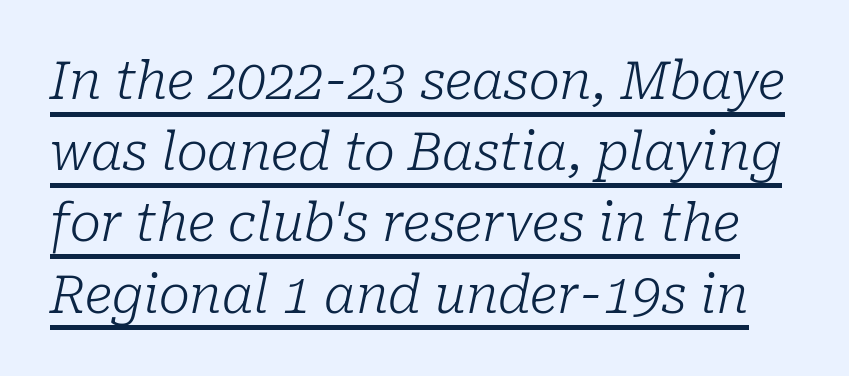
Q: Is the text bold? A: No.
Q: Is the text italic (slanted)? A: Yes, it leans right by about 10 degrees.
Q: Is the typeface a serif or a sans-serif typeface? A: Serif.
Q: Is the text underlined? A: Yes.
Q: Is the spacing between letters normal or unusually wide? A: Normal.
Q: Is the spacing between lines tight, normal or loose? A: Normal.
Q: Width (condensed, normal, or wide)? A: Normal.
Q: Stroke contrast? A: Low.
Q: x-height? A: Medium.
Q: Monospaced? A: No.
